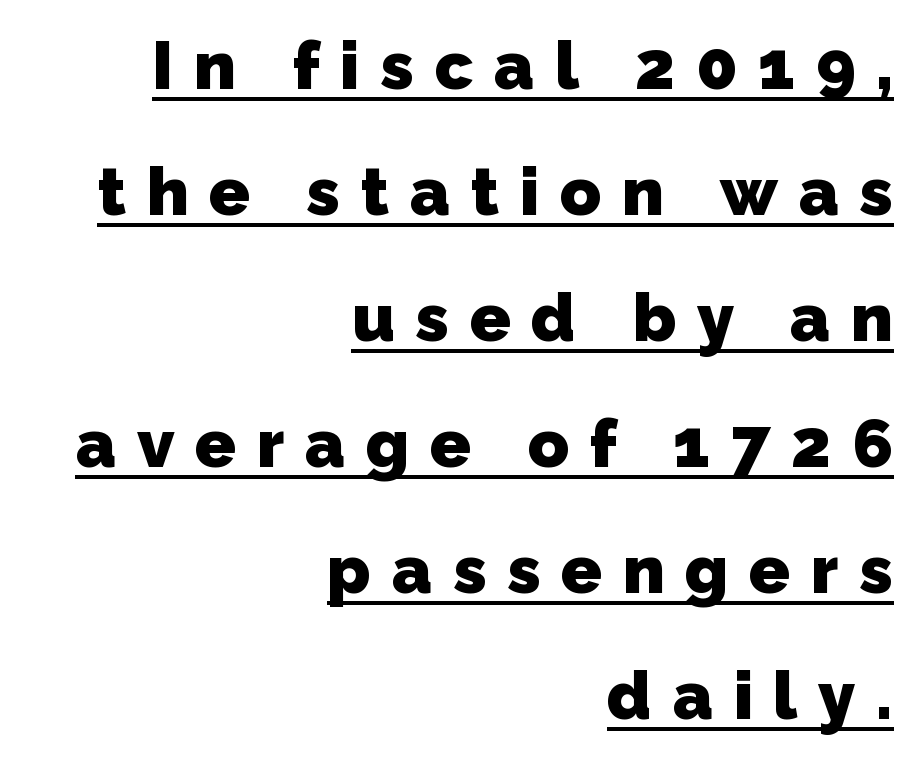
Q: Is the text bold? A: Yes.
Q: Is the typeface a serif or a sans-serif typeface? A: Sans-serif.
Q: Is the text underlined? A: Yes.
Q: How is the paragraph aligned? A: Right-aligned.
Q: Is the spacing between letters normal or unusually wide? A: Unusually wide.
Q: Width (condensed, normal, or wide)? A: Normal.
Q: Stroke contrast? A: Low.
Q: x-height? A: Medium.
Q: Monospaced? A: No.
